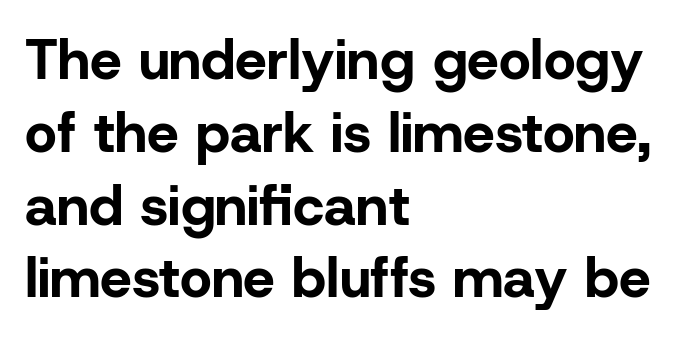
The image shows 56 px bold sans-serif type, upright; set left-aligned, normal line spacing (1.3x), normal letter spacing, not underlined; low stroke contrast and a medium x-height.
